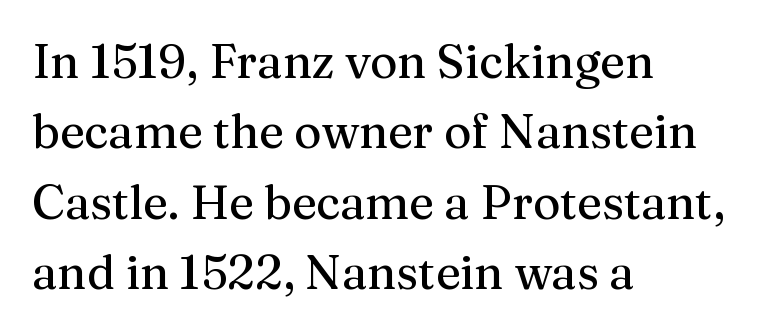
{"serif": "yes", "italic": "no", "width": "normal", "stroke_contrast": "medium", "x_height": "medium", "monospaced": "no", "underline": "no", "align": "left", "line_spacing": "normal", "line_spacing_ratio": 1.5, "letter_spacing": "normal", "letter_spacing_em": 0.0, "glyph_px": 47}
